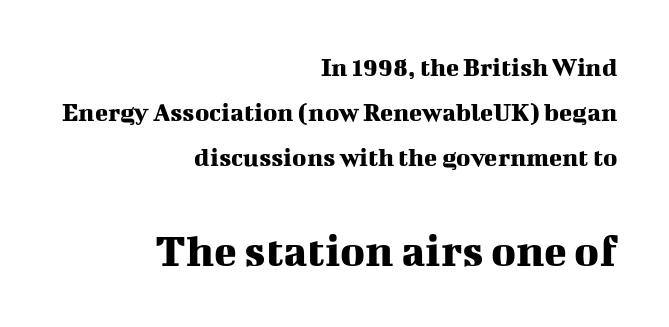
Characters remain perfectly vertical along every line. The letters sit at their default tracking, neither squeezed nor spread. Regarding leading, the lines here are spaced in the standard way. The face used here appears at its bigger size in the lower chunk.
